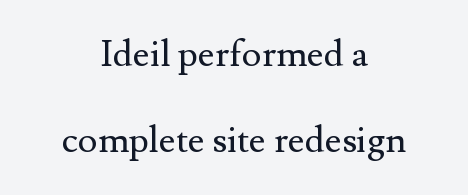
{"serif": "yes", "italic": "no", "bold": "no", "weight": "regular", "width": "normal", "stroke_contrast": "medium", "x_height": "small", "monospaced": "no", "underline": "no", "align": "center", "line_spacing": "loose", "line_spacing_ratio": 2.32, "letter_spacing": "normal", "letter_spacing_em": 0.0, "glyph_px": 37}
